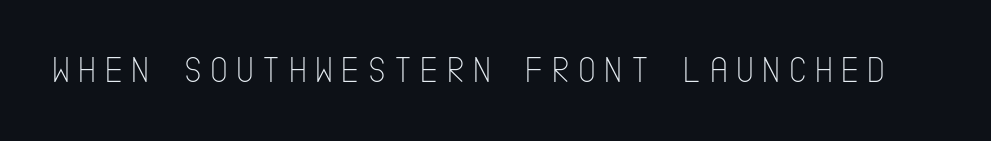
The image shows 38 px thin, condensed sans-serif type, upright; set not underlined; low stroke contrast and a large x-height.
